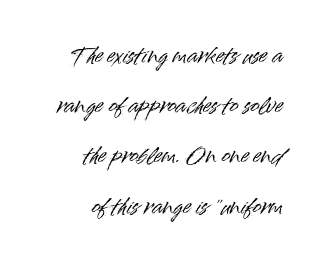
Q: Is the text italic (slanted)? A: Yes.
Q: Is the text underlined? A: No.
Q: How is the paragraph aligned? A: Right-aligned.
Q: Is the spacing between letters normal or unusually wide? A: Normal.
Q: Is the spacing between lines tight, normal or loose? A: Loose.
